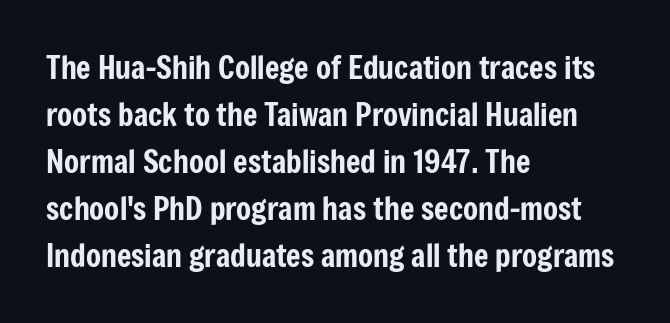
Q: Is the text italic (slanted)? A: No, it is upright.
Q: Is the typeface a serif or a sans-serif typeface? A: Sans-serif.
Q: Is the text underlined? A: No.
Q: How is the paragraph aligned? A: Left-aligned.
Q: Is the spacing between letters normal or unusually wide? A: Normal.
Q: Is the spacing between lines tight, normal or loose? A: Normal.
Q: Width (condensed, normal, or wide)? A: Condensed.
Q: Stroke contrast? A: Low.
Q: x-height? A: Medium.
Q: Monospaced? A: No.
